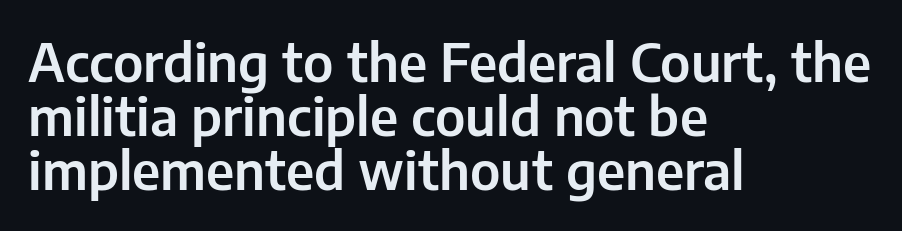
{"serif": "no", "italic": "no", "width": "normal", "stroke_contrast": "low", "x_height": "medium", "monospaced": "no", "underline": "no", "align": "left", "line_spacing": "tight", "line_spacing_ratio": 1.04, "letter_spacing": "normal", "letter_spacing_em": 0.0, "glyph_px": 52}
